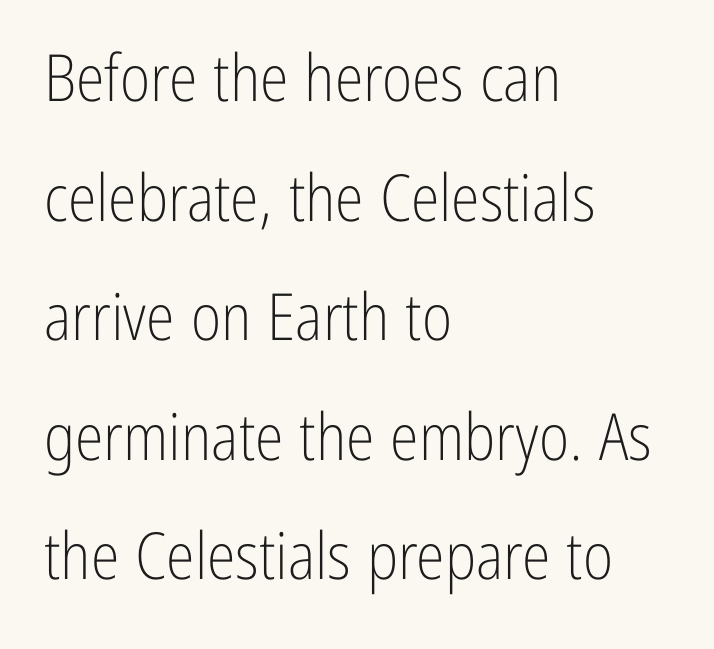
The image shows 65 px light, condensed sans-serif type, upright; set left-aligned, line spacing 1.84x, normal letter spacing, not underlined; low stroke contrast and a medium x-height.
